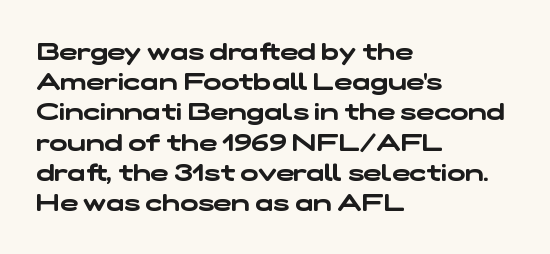
Each new line begins a customary step beneath the previous one. This rendering features lettering with no underline. This rendering uses left alignment, leaving the right contour irregular. How are the letters spaced? Ordinarily, with no added tracking.
